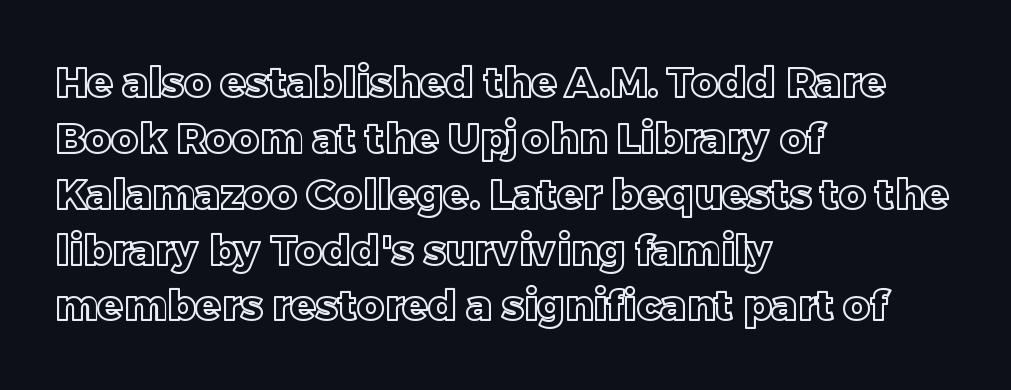
{"italic": "no", "width": "normal", "x_height": "large", "monospaced": "no", "underline": "no", "align": "left", "line_spacing": "normal", "line_spacing_ratio": 1.33, "letter_spacing": "normal", "letter_spacing_em": 0.0, "glyph_px": 42}
